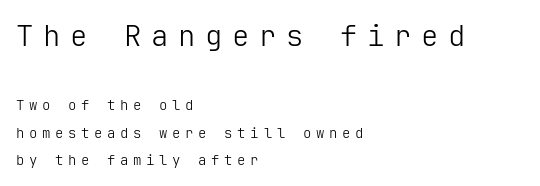
Rendered with straight, roman letterforms. Line starts are locked; line ends wander. The composition opens big and finishes small. Serifs: no, the terminals of the letterforms are clean. Is the type heavy? It reads as light-to-regular instead.
